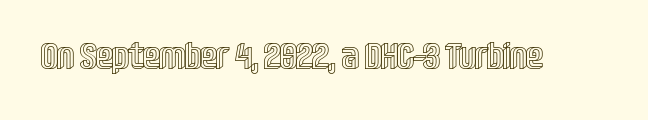
The image shows 37 px condensed type, upright; set normal letter spacing, not underlined; a large x-height.
